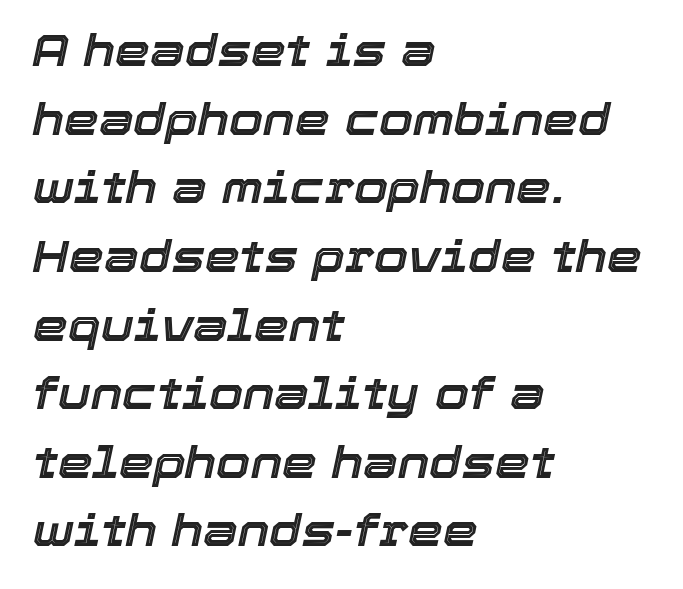
Italic? Definitely — the glyphs are oblique. Proportional: the letters do not fall into vertical columns. Summary of vertical rhythm: regular, with standard interline spacing. The lines in this sample share a left origin and differ only in where they stop. The face used here is rendered with its standard letterfit. The string is rendered with underlining switched off.
